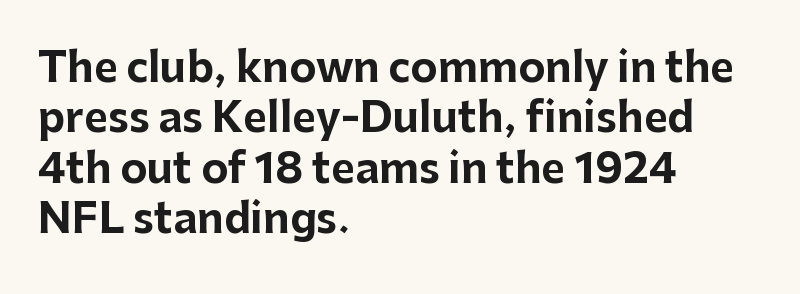
The image shows 41 px bold sans-serif type, upright; set left-aligned, line spacing 1.23x, normal letter spacing, not underlined; low stroke contrast and a medium x-height.
